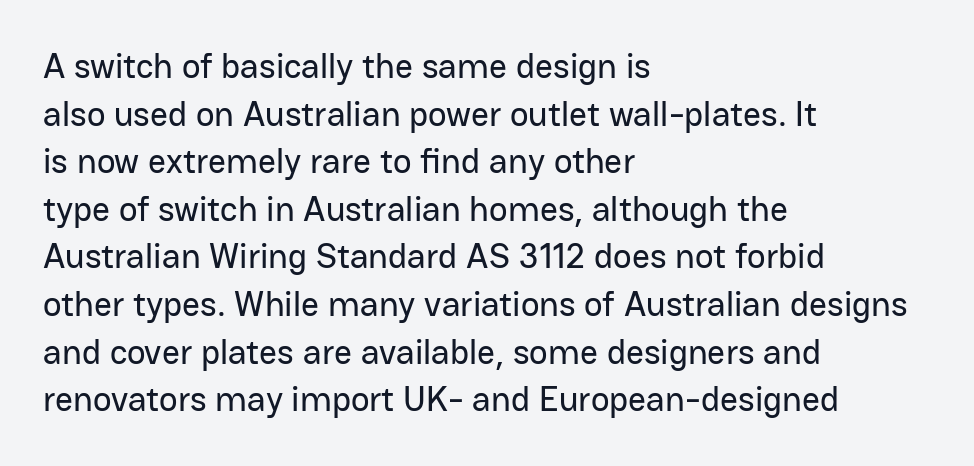
{"serif": "no", "italic": "no", "width": "normal", "stroke_contrast": "low", "x_height": "medium", "monospaced": "no", "underline": "no", "align": "left", "line_spacing": "normal", "line_spacing_ratio": 1.36, "letter_spacing": "normal", "letter_spacing_em": 0.0, "glyph_px": 35}
